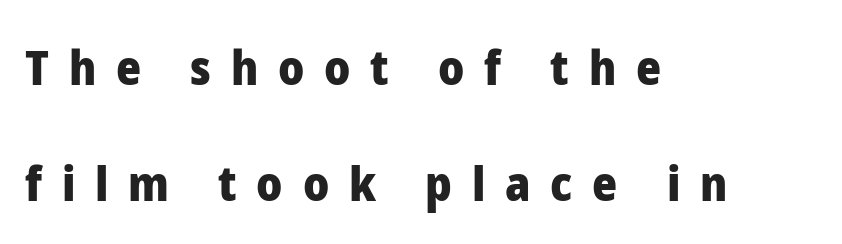
The image shows 48 px heavy sans-serif type, upright; set left-aligned, loose line spacing (2.42x), unusually wide letter spacing (+0.41 em), not underlined; low stroke contrast and a medium x-height.
